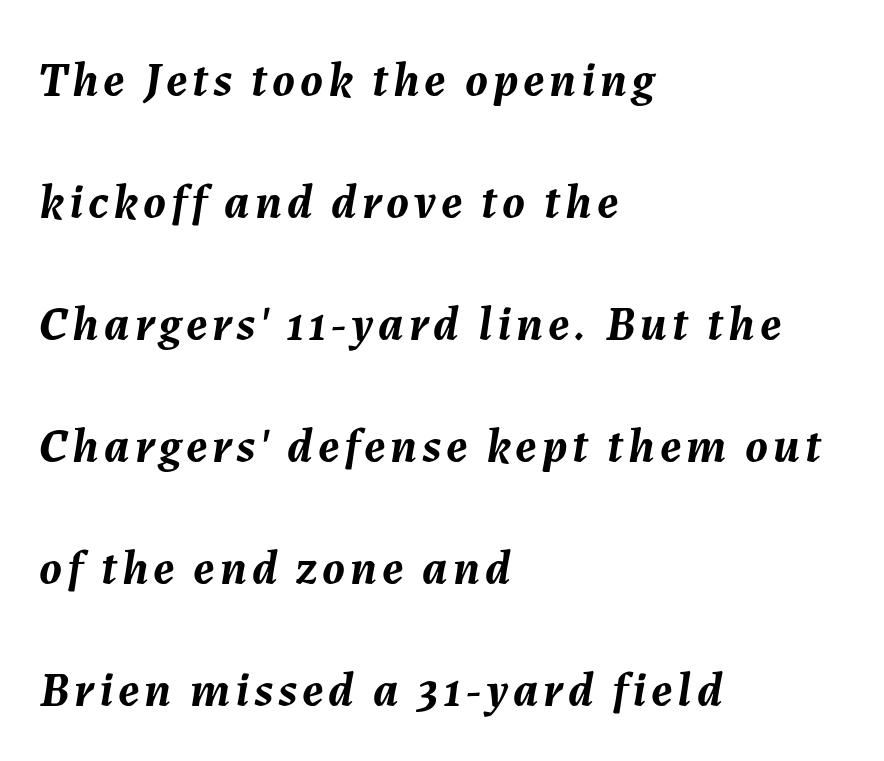
Rendered with sloped, italic letterforms. Widely set lines give the paragraph a tall, airy silhouette. Caption: bold face, heavy strokes. Where is the straight margin? On the left. Clear beneath every line of the passage. A typesetter would call this proportional, since set widths differ per character.
